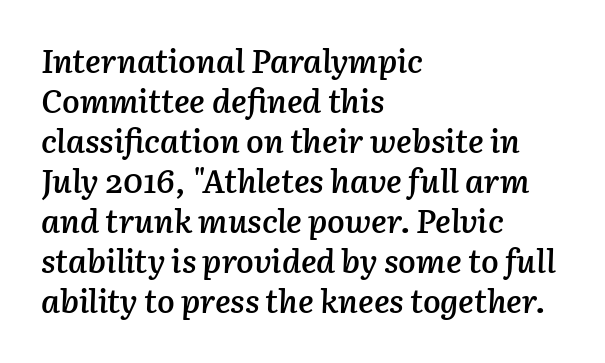
{"italic": "yes", "lean": "right", "slant_degrees": 3, "bold": "semi", "weight": "semibold", "width": "normal", "stroke_contrast": "low", "x_height": "medium", "monospaced": "no", "underline": "no", "align": "left", "line_spacing_ratio": 1.21, "letter_spacing": "normal", "letter_spacing_em": 0.0, "glyph_px": 33}
